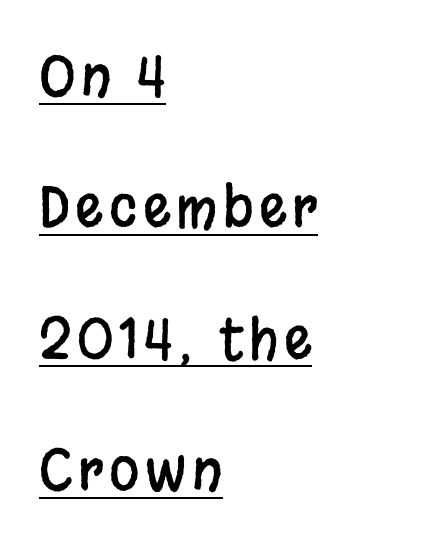
{"serif": "no", "italic": "no", "width": "condensed", "stroke_contrast": "low", "x_height": "large", "monospaced": "no", "underline": "yes", "align": "left", "line_spacing": "loose", "line_spacing_ratio": 2.39, "glyph_px": 55}
